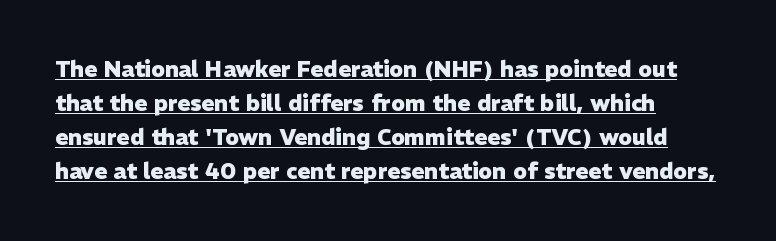
Q: Is the text bold? A: Yes.
Q: Is the text italic (slanted)? A: No, it is upright.
Q: Is the text underlined? A: Yes.
Q: Is the spacing between letters normal or unusually wide? A: Normal.
Q: Is the spacing between lines tight, normal or loose? A: Normal.
